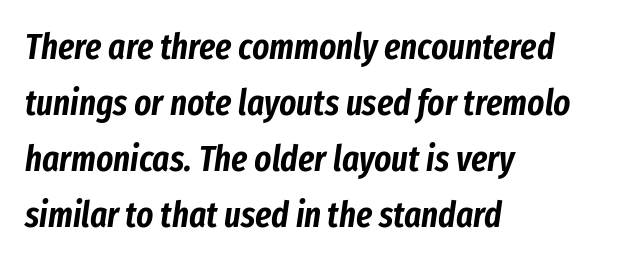
The image shows 36 px condensed type, italic (leaning right); set left-aligned, normal line spacing (1.56x), normal letter spacing, not underlined; low stroke contrast and a medium x-height.
